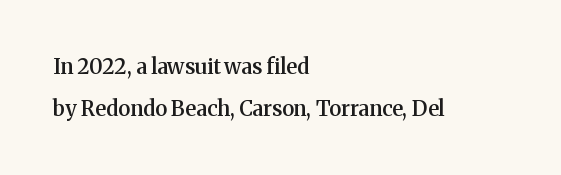
The image shows 21 px text type, upright; set left-aligned, loose line spacing (1.98x), normal letter spacing, not underlined.
